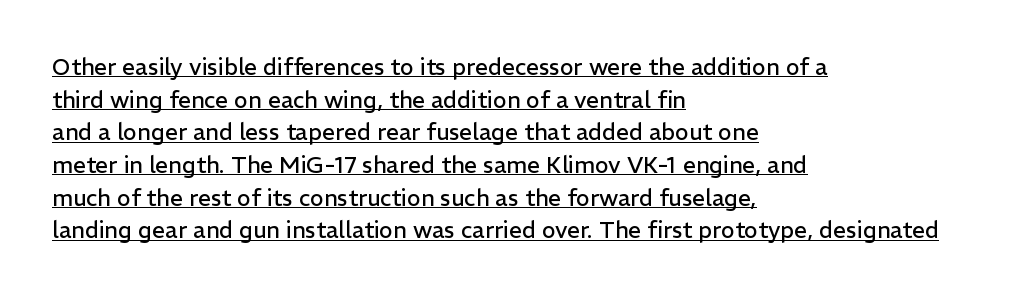
Q: Is the text bold? A: No.
Q: Is the text italic (slanted)? A: No, it is upright.
Q: Is the text underlined? A: Yes.
Q: How is the paragraph aligned? A: Left-aligned.
Q: Is the spacing between letters normal or unusually wide? A: Normal.
Q: Is the spacing between lines tight, normal or loose? A: Normal.
